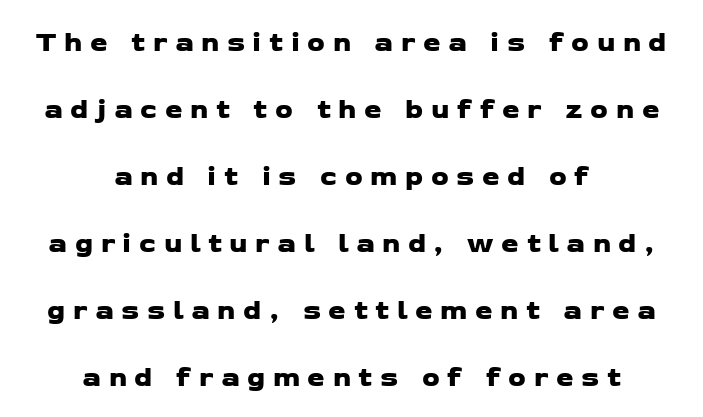
The image shows 28 px wide sans-serif type; set centered, loose line spacing (2.39x), unusually wide letter spacing (+0.27 em), not underlined; low stroke contrast and a medium x-height.
